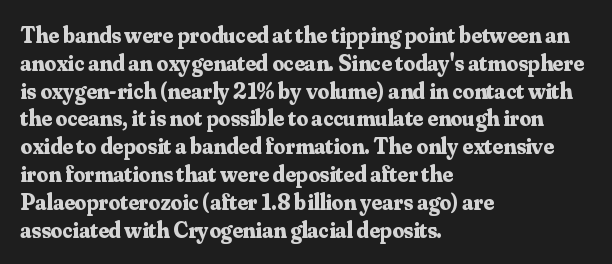
Q: Is the text bold? A: Yes.
Q: Is the text italic (slanted)? A: No, it is upright.
Q: Is the text underlined? A: No.
Q: How is the paragraph aligned? A: Left-aligned.
Q: Is the spacing between letters normal or unusually wide? A: Normal.
